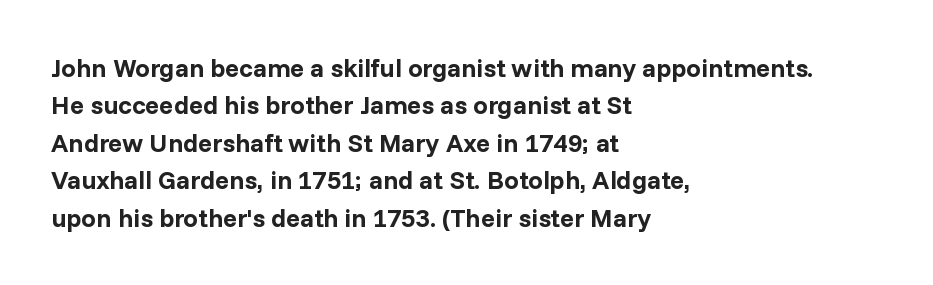
The image shows 26 px bold type, upright; set left-aligned, normal line spacing (1.44x), normal letter spacing, not underlined.
